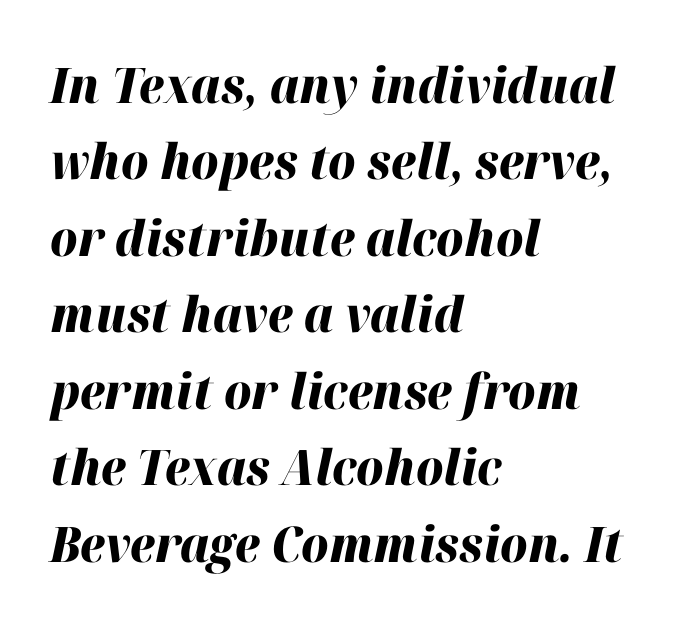
If you drew a ruler down the left edge, every line would touch it. Horizontal bands of white between lines are of average thickness. The strokes are fattened all the way to bold. Every character sits at an angle, as italics do. Think of a printed novel: that variable character pitch is what you see here. Characters follow at the spacing the type designer built in.
